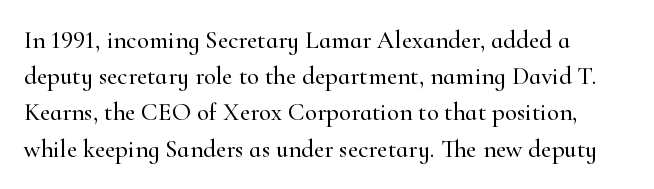
The passage shown is not underscored anywhere. The designer left line spacing at the default. The letters sit at their default tracking, neither squeezed nor spread. Characters remain perfectly vertical along every line.
